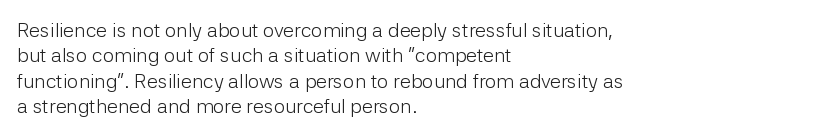
{"italic": "no", "bold": "no", "underline": "no", "align": "left", "line_spacing": "normal", "line_spacing_ratio": 1.27, "letter_spacing": "normal", "letter_spacing_em": 0.0, "glyph_px": 20}
